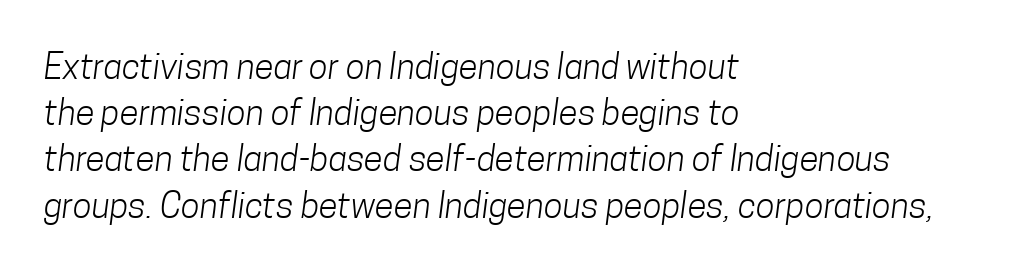
The passage shown is typed in a proportional face where columns would drift. The font family rendered here belongs to the sans-serif group. Rows of type keep a routine distance in the vertical direction. Does the copy run flush right? No — it runs flush left. Weight class: somewhere from thin through regular. The strip under each line holds only bare page.
